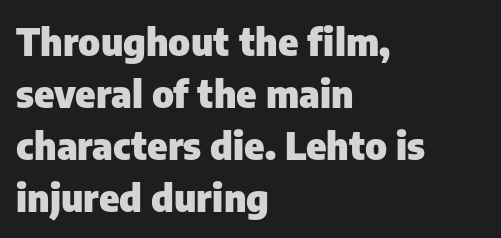
{"serif": "no", "italic": "no", "bold": "yes", "weight": "heavy", "width": "normal", "stroke_contrast": "low", "x_height": "medium", "monospaced": "no", "underline": "no", "align": "left", "line_spacing": "normal", "line_spacing_ratio": 1.37, "letter_spacing": "normal", "letter_spacing_em": 0.0, "glyph_px": 38}
